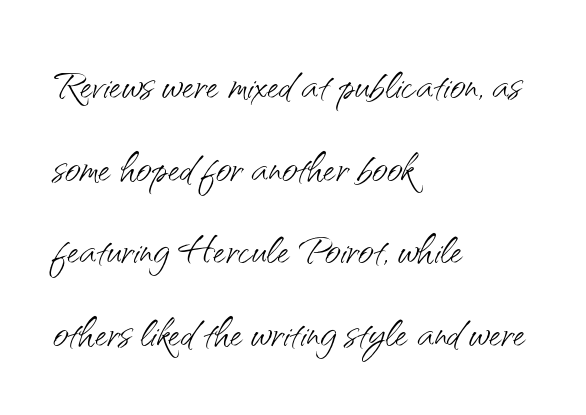
Q: Is the text bold? A: No.
Q: Is the text italic (slanted)? A: Yes.
Q: Is the typeface a serif or a sans-serif typeface? A: Sans-serif.
Q: Is the text underlined? A: No.
Q: How is the paragraph aligned? A: Left-aligned.
Q: Is the spacing between letters normal or unusually wide? A: Normal.
Q: Is the spacing between lines tight, normal or loose? A: Normal.
Q: Width (condensed, normal, or wide)? A: Normal.
Q: Stroke contrast? A: Medium.
Q: x-height? A: Small.
Q: Monospaced? A: No.
